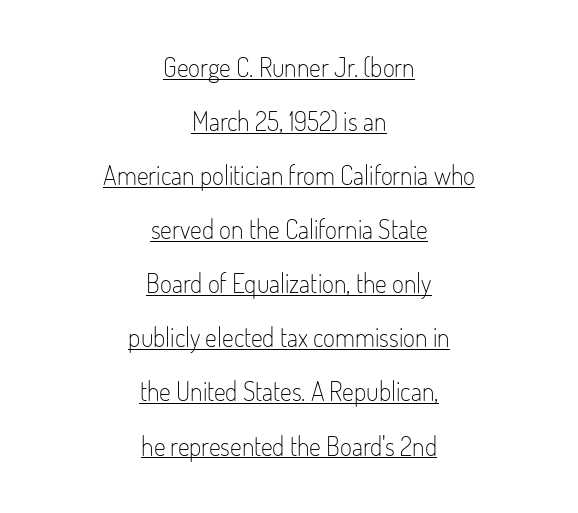
Q: Is the text bold? A: No.
Q: Is the text italic (slanted)? A: No, it is upright.
Q: Is the text underlined? A: Yes.
Q: How is the paragraph aligned? A: Centered.
Q: Is the spacing between letters normal or unusually wide? A: Normal.
Q: Is the spacing between lines tight, normal or loose? A: Loose.
